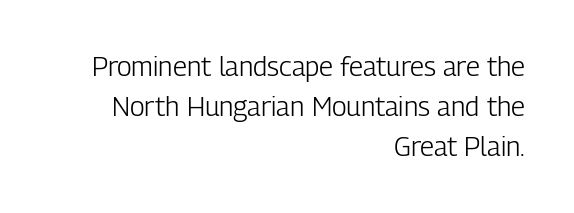
{"italic": "no", "bold": "no", "underline": "no", "align": "right", "line_spacing": "normal", "line_spacing_ratio": 1.49, "letter_spacing": "normal", "letter_spacing_em": 0.0, "glyph_px": 27}
